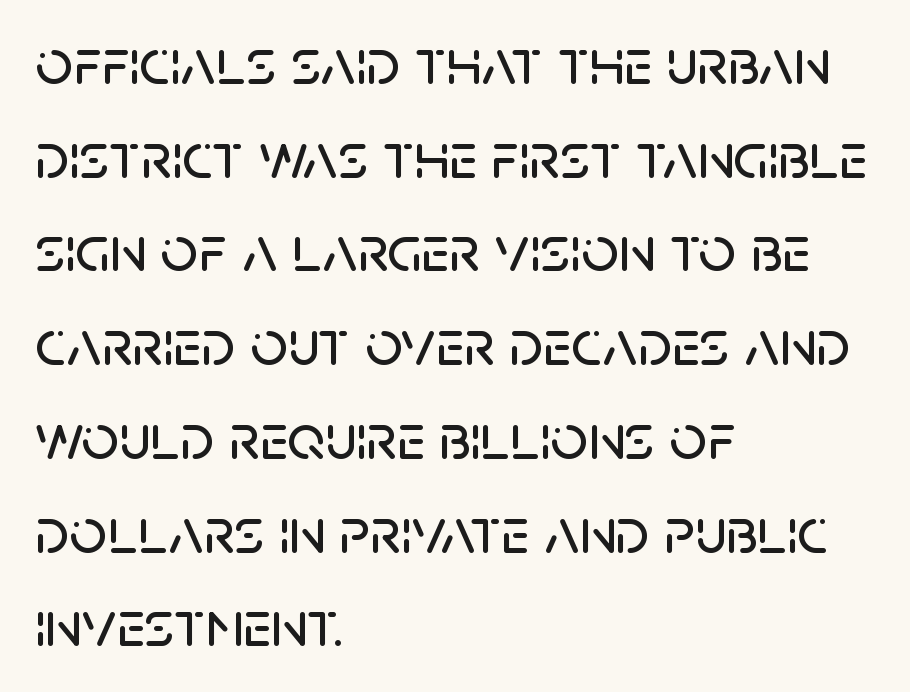
The image shows 66 px sans-serif type, upright; set left-aligned, normal line spacing (1.42x), normal letter spacing, not underlined; low stroke contrast and a large x-height.
